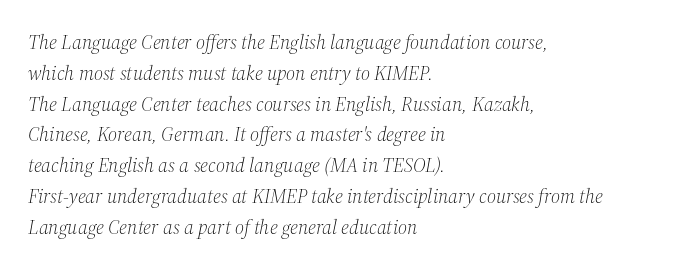
The typesetting does not lean heavy: it is not bold. The passage shown is not underscored anywhere. The passage shown leans; its letterforms are oblique. Normally led — the rows are evenly, conventionally spaced. The horizontal fit of the characters is conventional and even.
